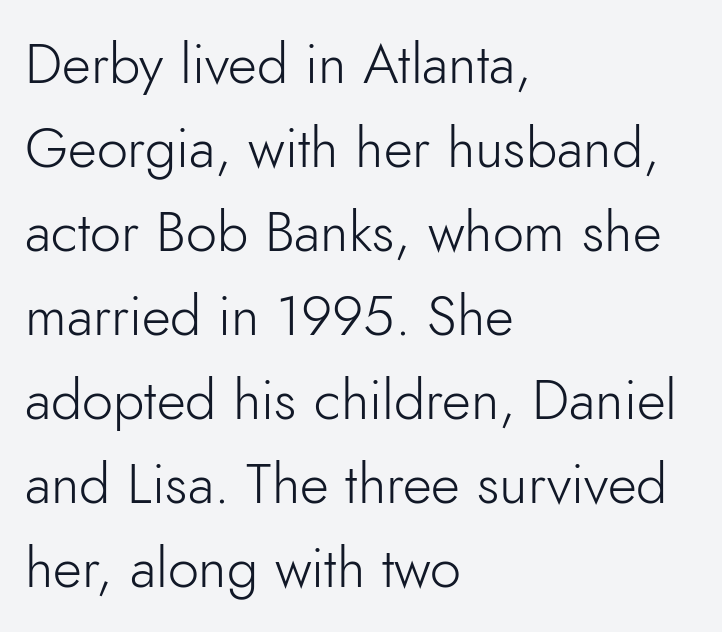
Q: Is the text bold? A: No.
Q: Is the text italic (slanted)? A: No, it is upright.
Q: Is the typeface a serif or a sans-serif typeface? A: Sans-serif.
Q: Is the text underlined? A: No.
Q: How is the paragraph aligned? A: Left-aligned.
Q: Is the spacing between letters normal or unusually wide? A: Normal.
Q: Is the spacing between lines tight, normal or loose? A: Normal.
Q: Width (condensed, normal, or wide)? A: Normal.
Q: Stroke contrast? A: Low.
Q: x-height? A: Small.
Q: Monospaced? A: No.
